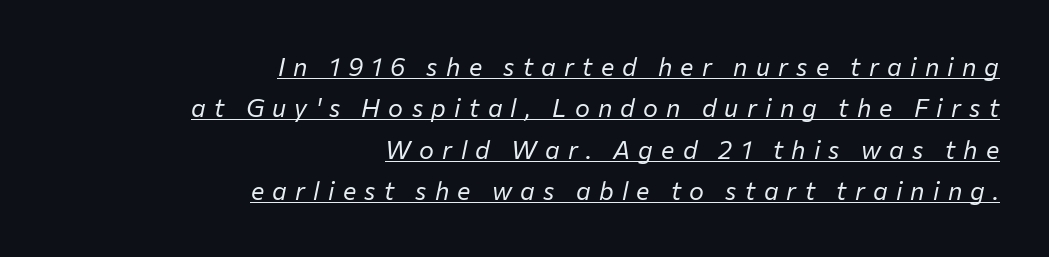
Letters have the restrained weight of plain body copy at most. The gaps between neighbouring characters are conspicuously large. The lines sit at an ordinary, default distance from one another. These lines are set flush right with a ragged left edge. Italic? Definitely — the glyphs are oblique.
